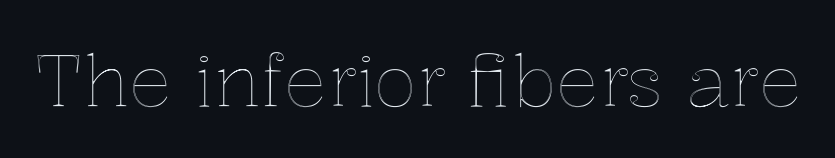
The image shows 72 px text type, upright; set normal letter spacing, not underlined; a medium x-height.
